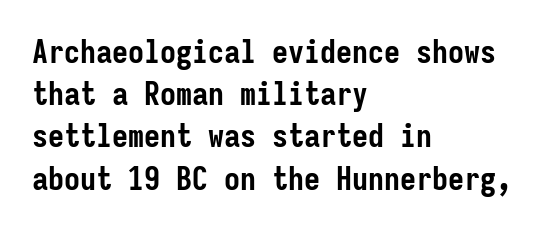
The image shows 32 px semibold, condensed sans-serif type, upright, monospaced; set left-aligned, normal line spacing (1.32x), normal letter spacing, not underlined; low stroke contrast and a medium x-height.
